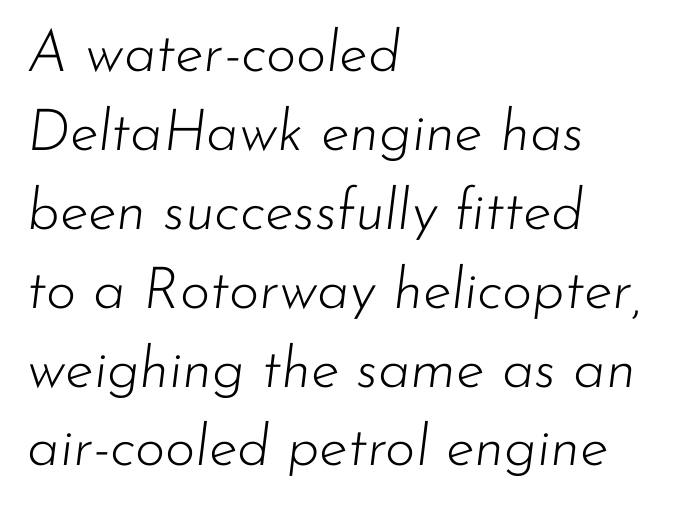
Q: Is the text bold? A: No.
Q: Is the text italic (slanted)? A: Yes, it leans right by about 7 degrees.
Q: Is the text underlined? A: No.
Q: How is the paragraph aligned? A: Left-aligned.
Q: Is the spacing between letters normal or unusually wide? A: Normal.
Q: Is the spacing between lines tight, normal or loose? A: Normal.
Q: Width (condensed, normal, or wide)? A: Normal.
Q: Stroke contrast? A: Low.
Q: x-height? A: Small.
Q: Monospaced? A: No.
